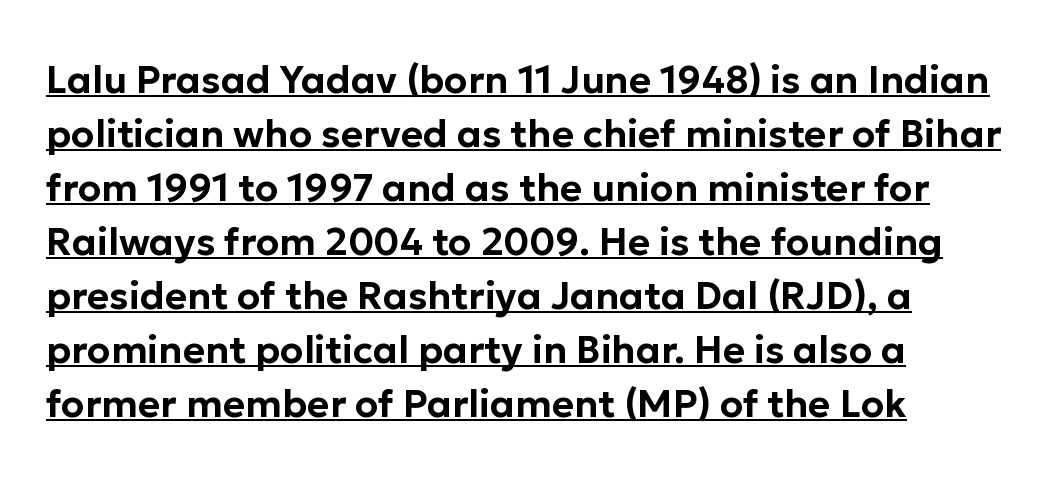
Q: Is the text italic (slanted)? A: No, it is upright.
Q: Is the typeface a serif or a sans-serif typeface? A: Sans-serif.
Q: Is the text underlined? A: Yes.
Q: How is the paragraph aligned? A: Left-aligned.
Q: Is the spacing between letters normal or unusually wide? A: Normal.
Q: Is the spacing between lines tight, normal or loose? A: Normal.
Q: Width (condensed, normal, or wide)? A: Normal.
Q: Stroke contrast? A: Low.
Q: x-height? A: Medium.
Q: Monospaced? A: No.
